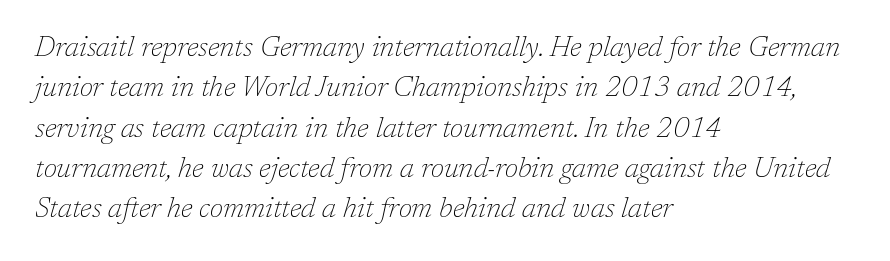
Plain, unruled lines of type. Stems and bowls with no extra thickness — not bold. I'd call this a serif setting — the letters wear small feet. This block has exactly the height ordinary leading produces.
